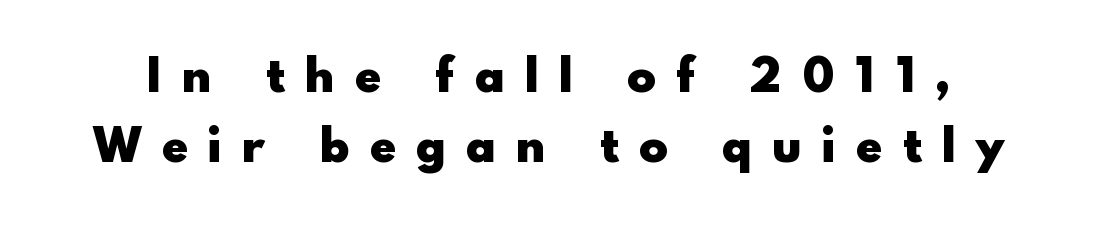
Q: Is the text bold? A: Yes.
Q: Is the text italic (slanted)? A: No, it is upright.
Q: Is the typeface a serif or a sans-serif typeface? A: Sans-serif.
Q: Is the text underlined? A: No.
Q: Is the spacing between letters normal or unusually wide? A: Unusually wide.
Q: Is the spacing between lines tight, normal or loose? A: Normal.
Q: Width (condensed, normal, or wide)? A: Normal.
Q: x-height? A: Small.
Q: Monospaced? A: No.
